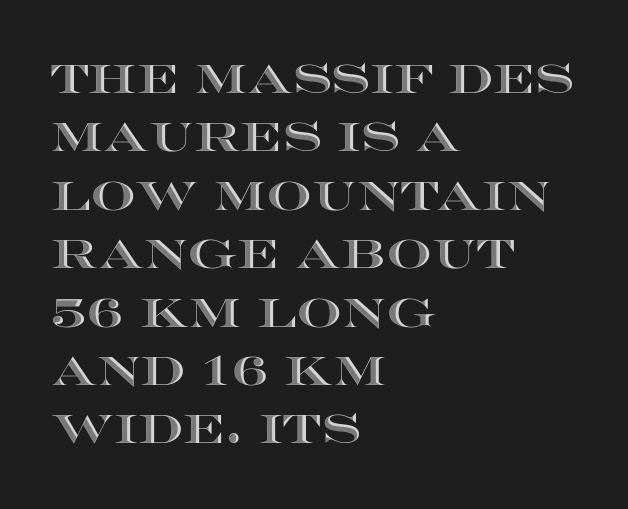
The image shows 40 px wide type, upright; set left-aligned, normal line spacing (1.46x), normal letter spacing, not underlined; a large x-height.
